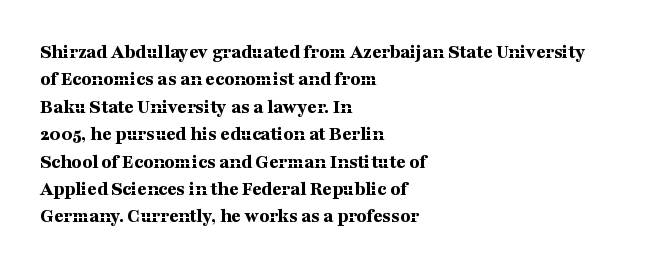
The image shows 20 px bold type, upright; set left-aligned, normal line spacing (1.37x), normal letter spacing, not underlined.
